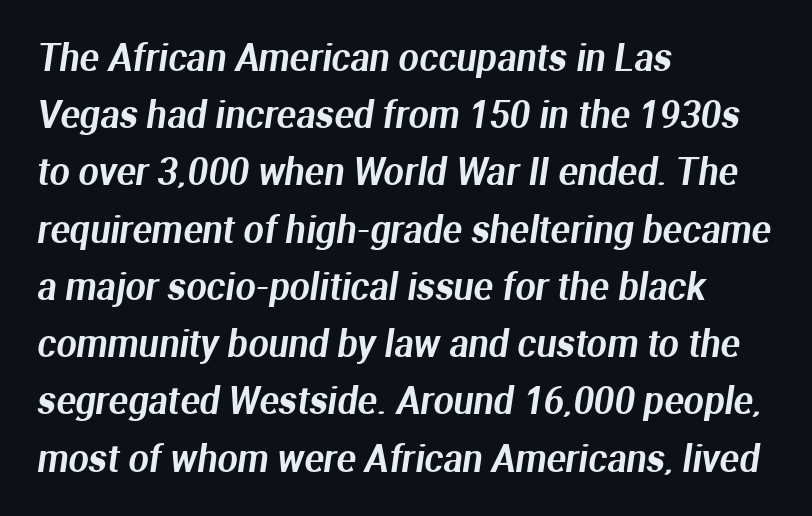
Each word holds together tightly as a unit, with standard inter-letter gaps. Horizontally, the lines are justified to the leading edge only. You could not count columns in this text — the font is proportionally spaced. Glance below the letters and you will spot only blank space. The rendering uses a moderate line-height, typical for paragraphs. Regarding serifs, this sample does without them.
